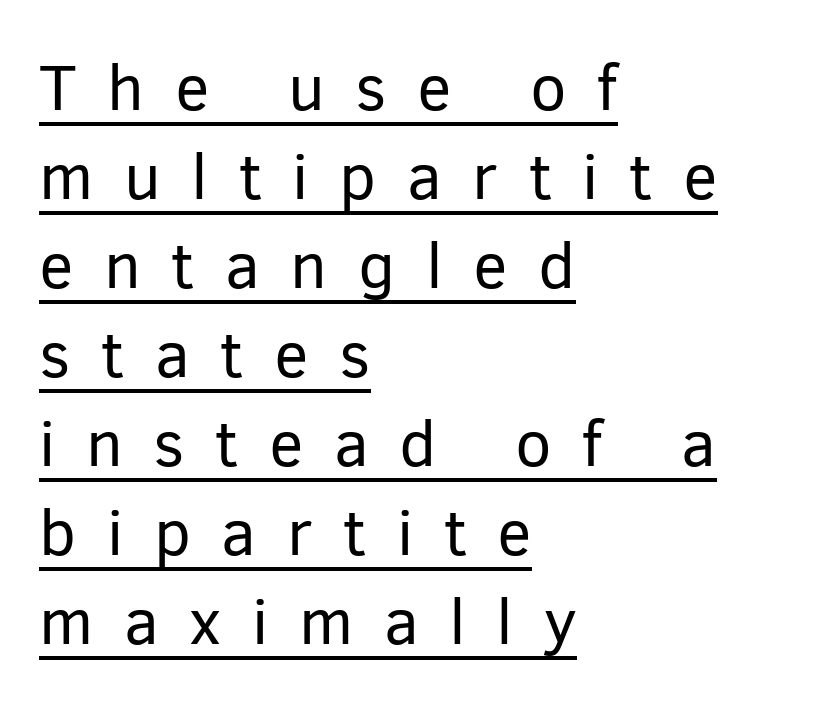
If you drew a line through each stem, it would be perfectly vertical. The face used here is proportionally spaced, like ordinary book or web type. The rendering uses the underline text-decoration. Typographically, this falls in the sans-serif category. The passage is arranged the way most books set body copy — flush left.
